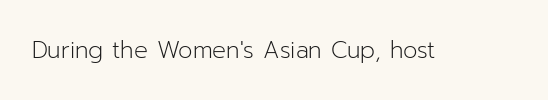
{"italic": "no", "bold": "no", "underline": "no", "letter_spacing": "normal", "letter_spacing_em": 0.0, "glyph_px": 23}
